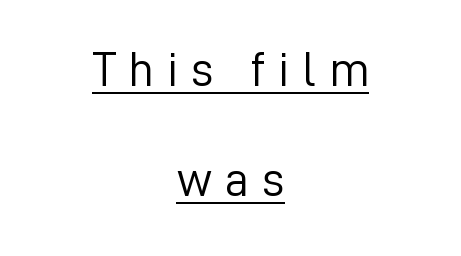
The image shows 49 px light sans-serif type, upright; set centered, loose line spacing (2.25x), unusually wide letter spacing (+0.26 em), underlined; low stroke contrast and a medium x-height.
